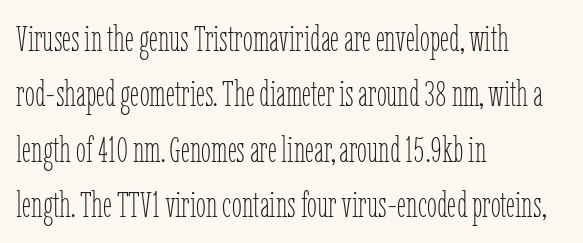
Q: Is the text bold? A: No.
Q: Is the text italic (slanted)? A: No, it is upright.
Q: Is the text underlined? A: No.
Q: How is the paragraph aligned? A: Left-aligned.
Q: Is the spacing between letters normal or unusually wide? A: Normal.
Q: Is the spacing between lines tight, normal or loose? A: Normal.
Q: Width (condensed, normal, or wide)? A: Condensed.
Q: Stroke contrast? A: Low.
Q: x-height? A: Medium.
Q: Monospaced? A: No.
